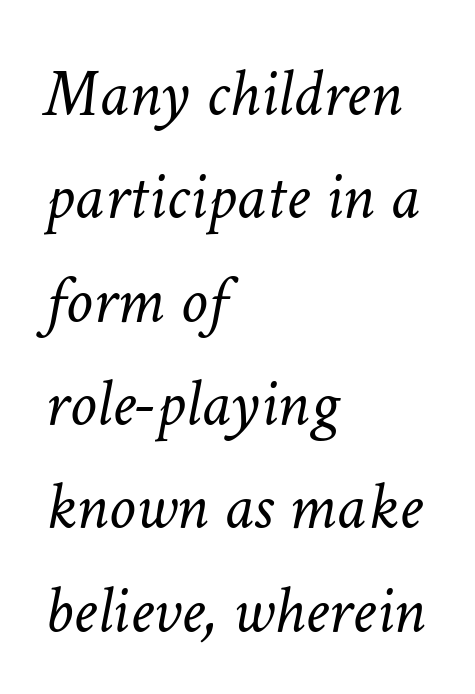
Q: Is the text bold? A: No.
Q: Is the text italic (slanted)? A: Yes, it leans right by about 11 degrees.
Q: Is the text underlined? A: No.
Q: How is the paragraph aligned? A: Left-aligned.
Q: Is the spacing between letters normal or unusually wide? A: Normal.
Q: Is the spacing between lines tight, normal or loose? A: Normal.
Q: Width (condensed, normal, or wide)? A: Normal.
Q: Stroke contrast? A: Low.
Q: x-height? A: Medium.
Q: Monospaced? A: No.
